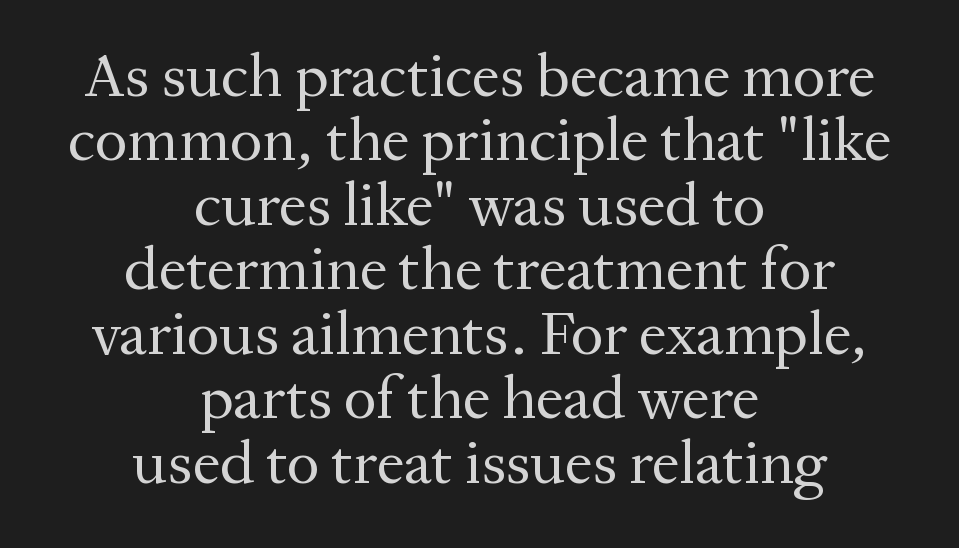
Casual observation: everything's sitting right in the middle. The horizontal fit of the characters is conventional and even. No chunkiness to these letters — they're not bold. Very little white space separates one row of letters from the next. You can tell it's not italic because the verticals are truly vertical.
